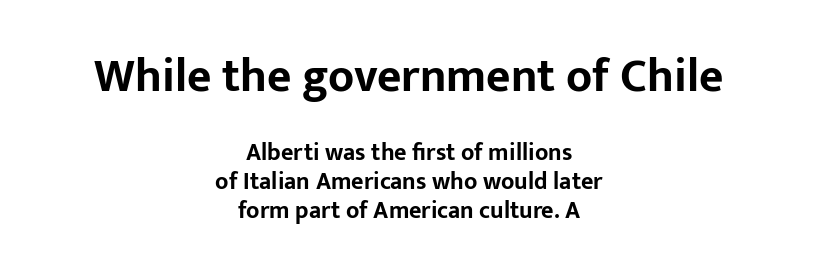
{"serif": "no", "italic": "no", "bold": "yes", "weight": "bold", "width": "normal", "stroke_contrast": "low", "x_height": "medium", "monospaced": "no", "underline": "no", "align": "center", "line_spacing_ratio": 1.22, "letter_spacing": "normal", "letter_spacing_em": 0.0, "larger_block": "first", "size_ratio": 1.96, "glyph_px": 47}
